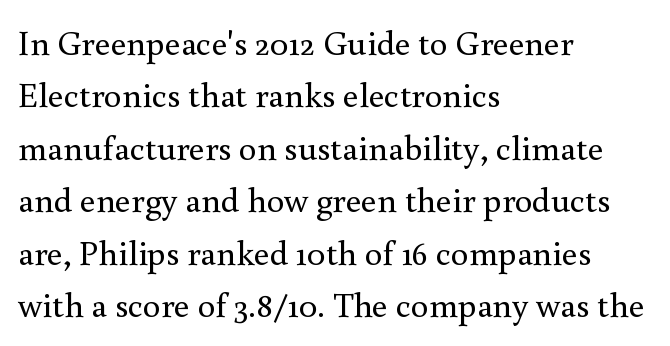
Q: Is the text bold? A: No.
Q: Is the text italic (slanted)? A: No, it is upright.
Q: Is the typeface a serif or a sans-serif typeface? A: Serif.
Q: Is the text underlined? A: No.
Q: How is the paragraph aligned? A: Left-aligned.
Q: Is the spacing between letters normal or unusually wide? A: Normal.
Q: Is the spacing between lines tight, normal or loose? A: Normal.
Q: Width (condensed, normal, or wide)? A: Normal.
Q: x-height? A: Small.
Q: Monospaced? A: No.
